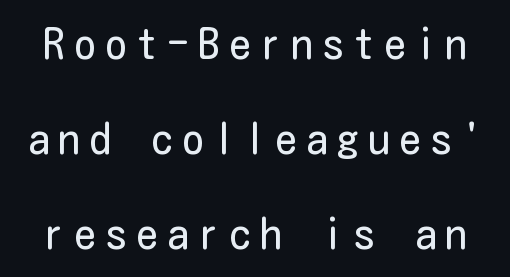
Nope, no serifs anywhere on these letters. Weight: regular or lighter. Nope, not italic — everything's standing straight. Quick note: interline space is abundant.
